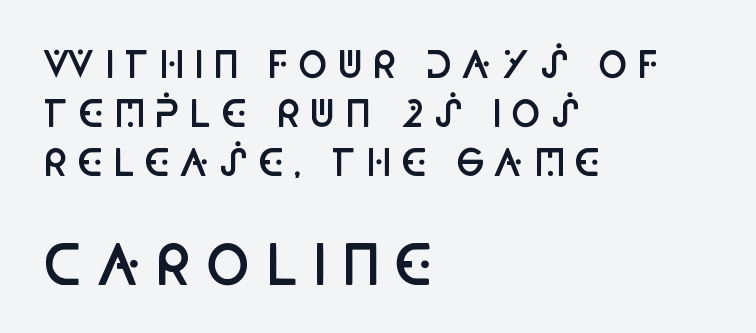
The image shows 54 px semibold, condensed sans-serif type, upright; set left-aligned, normal line spacing (1.36x), unusually wide letter spacing (+0.24 em), not underlined; the second (bottom) block is 1.5x larger; low stroke contrast and a large x-height.
